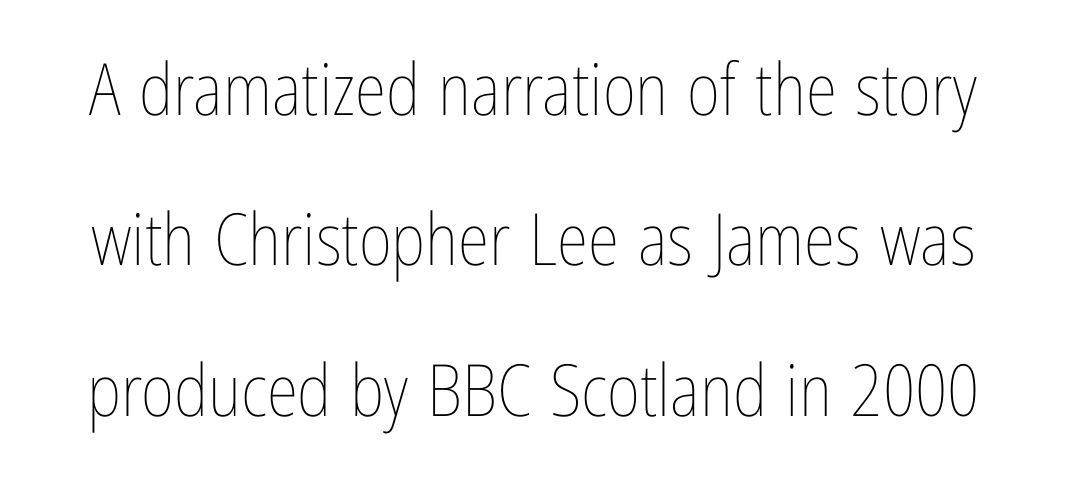
Descenders hang freely into open space. Do the characters align in a grid? No, the font is proportional. This sample uses an upright cut, with every glyph sitting square on the baseline. Is the stroke heavy? The answer is a plain regular-or-lighter. Caption: standard tracking, unaltered. The block of text is sparse from top to bottom, with ample space between rows.
